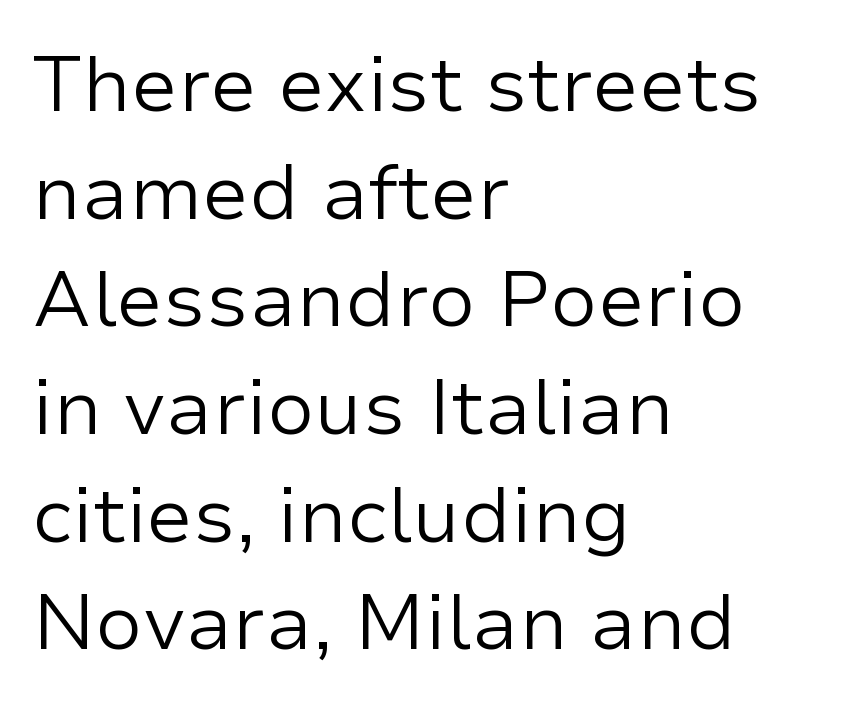
The image shows 78 px regular-weight sans-serif type, upright; set left-aligned, normal line spacing (1.38x), normal letter spacing, not underlined; low stroke contrast and a medium x-height.
